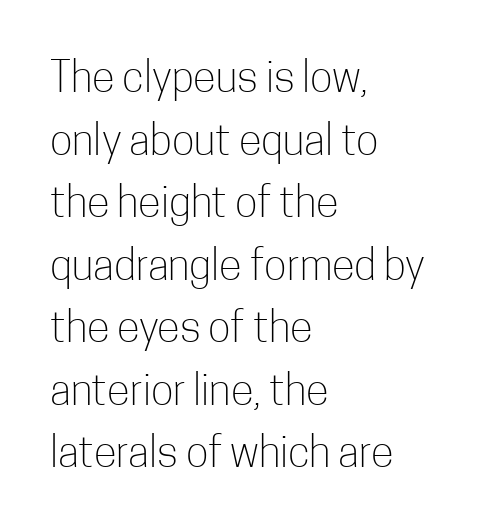
The image shows 42 px light, condensed sans-serif type, upright; set left-aligned, normal line spacing (1.49x), normal letter spacing, not underlined; low stroke contrast and a medium x-height.
